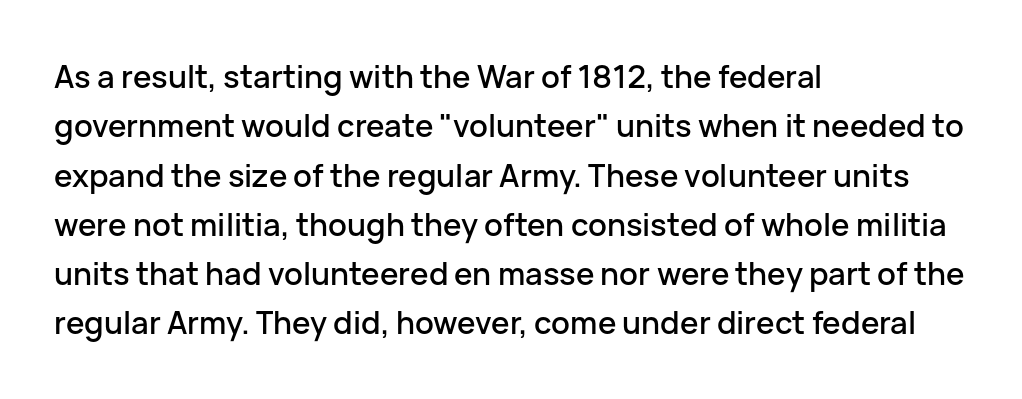
The image shows 31 px sans-serif type, upright; set left-aligned, normal line spacing (1.59x), normal letter spacing, not underlined; low stroke contrast and a medium x-height.
